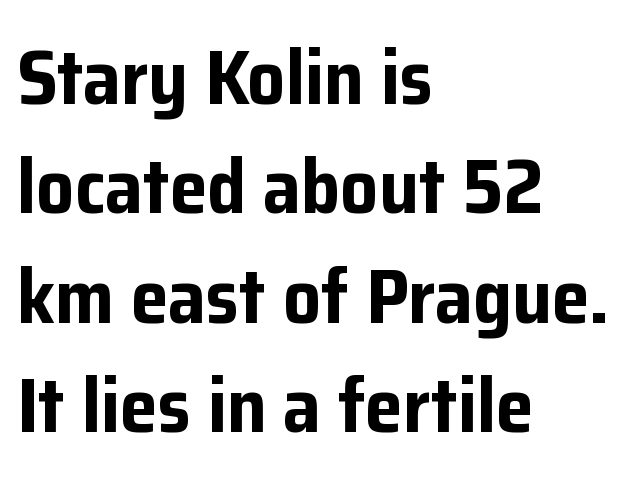
The image shows 76 px bold sans-serif type, upright; set left-aligned, normal line spacing (1.44x), normal letter spacing, not underlined; low stroke contrast and a medium x-height.
